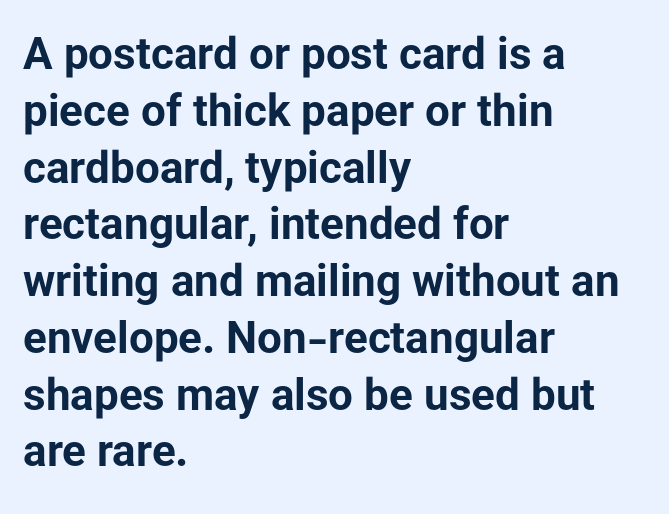
The characters display no serif detailing; their extremities are plain. Weight check: bold — yes, fully. The face used here is rendered with its standard letterfit. The glyphs are unaccompanied by any horizontal stroke below them. Think of a printed novel: that variable character pitch is what you see here. Compared with a centered layout, this one pins lines to the left instead.
